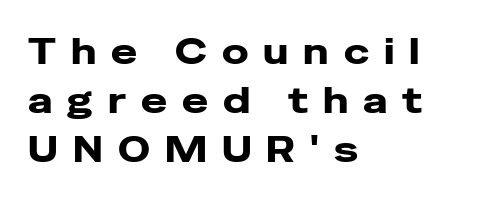
Q: Is the text bold? A: Yes.
Q: Is the text italic (slanted)? A: No, it is upright.
Q: Is the typeface a serif or a sans-serif typeface? A: Sans-serif.
Q: Is the text underlined? A: No.
Q: How is the paragraph aligned? A: Left-aligned.
Q: Is the spacing between letters normal or unusually wide? A: Unusually wide.
Q: Is the spacing between lines tight, normal or loose? A: Normal.
Q: Width (condensed, normal, or wide)? A: Wide.
Q: Stroke contrast? A: Low.
Q: x-height? A: Medium.
Q: Monospaced? A: No.
